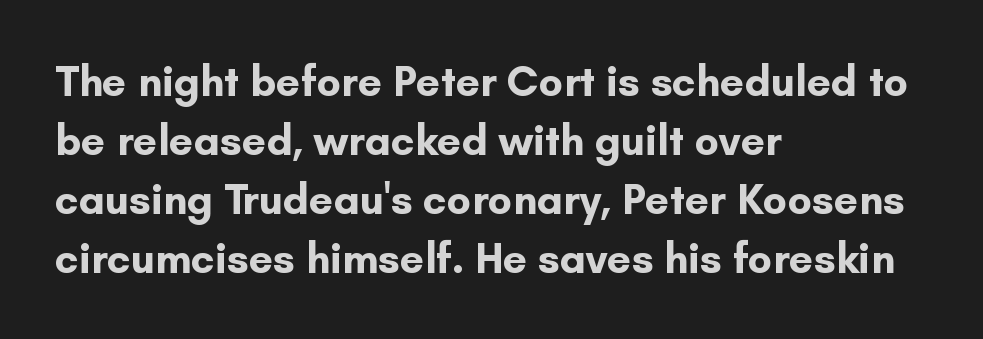
{"serif": "no", "italic": "no", "bold": "yes", "weight": "bold", "width": "normal", "stroke_contrast": "low", "x_height": "small", "monospaced": "no", "underline": "no", "align": "left", "line_spacing": "normal", "line_spacing_ratio": 1.37, "letter_spacing": "normal", "letter_spacing_em": 0.0, "glyph_px": 43}
